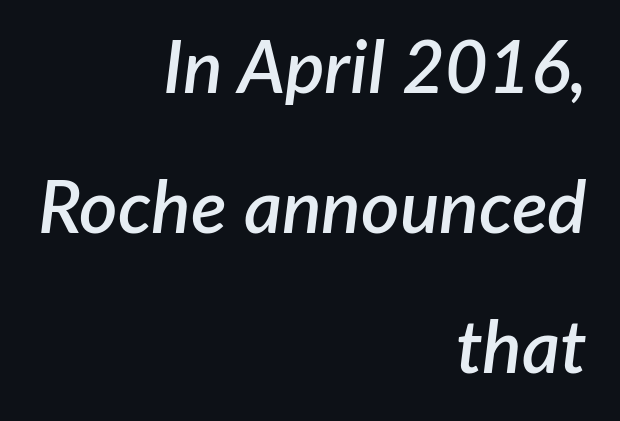
A clean baseline with only descenders dipping below it. The whole block is typeset with a tilt. Line ends are locked; line starts wander. Stems and bowls a touch heavier than normal — semibold.
